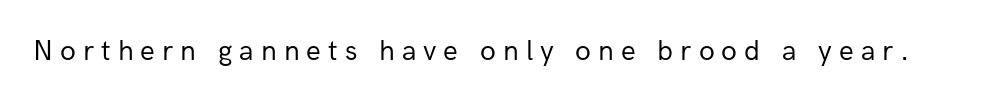
The image shows 29 px regular-weight sans-serif type, upright; set unusually wide letter spacing (+0.24 em), not underlined; low stroke contrast and a medium x-height.
